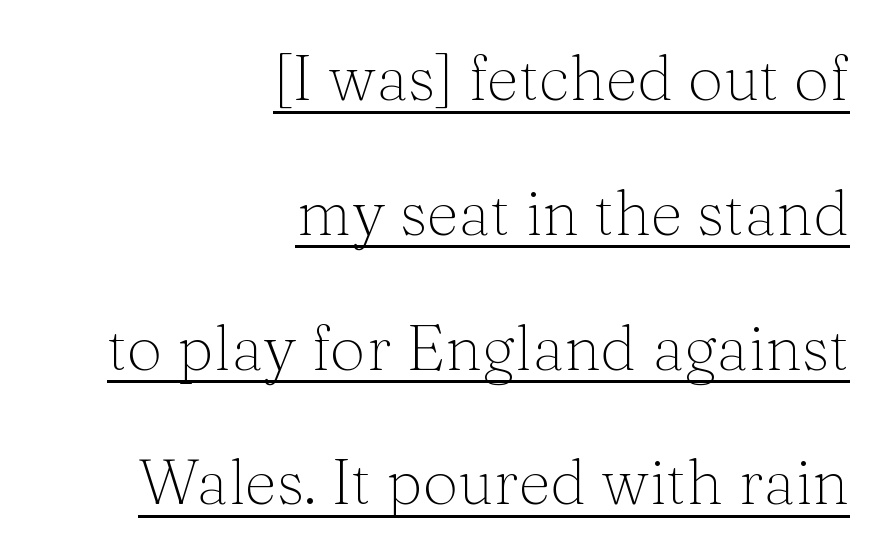
{"serif": "yes", "italic": "no", "bold": "no", "weight": "light", "width": "normal", "stroke_contrast": "medium", "x_height": "medium", "monospaced": "no", "underline": "yes", "align": "right", "line_spacing": "loose", "line_spacing_ratio": 2.14, "letter_spacing": "normal", "letter_spacing_em": 0.0, "glyph_px": 63}
